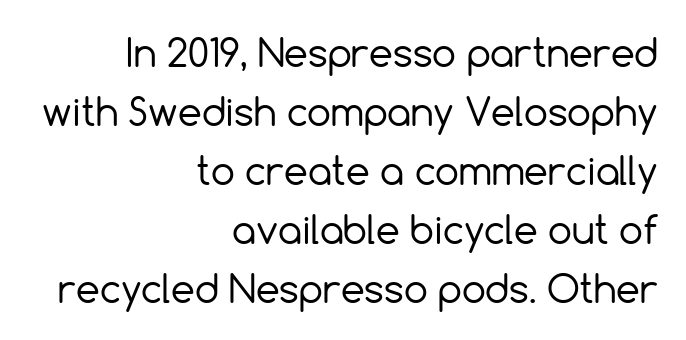
No chunkiness to these letters — they're not bold. The face used here is rendered with its standard letterfit. Summary of vertical rhythm: regular, with standard interline spacing. Note: no serifs on the glyphs.
